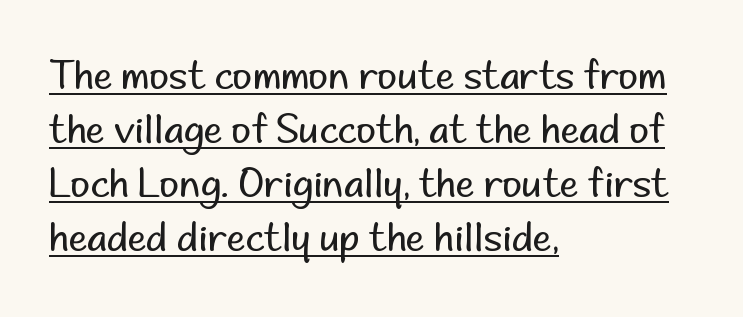
The image shows 38 px regular-weight sans-serif type, upright; set left-aligned, normal line spacing (1.42x), normal letter spacing, underlined; low stroke contrast and a small x-height.
